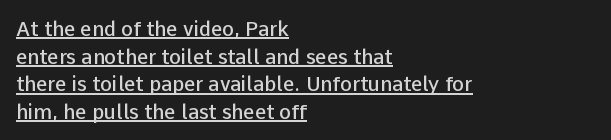
Q: Is the text bold? A: Semi-bold.
Q: Is the text italic (slanted)? A: No, it is upright.
Q: Is the text underlined? A: Yes.
Q: How is the paragraph aligned? A: Left-aligned.
Q: Is the spacing between letters normal or unusually wide? A: Normal.
Q: Is the spacing between lines tight, normal or loose? A: Normal.
